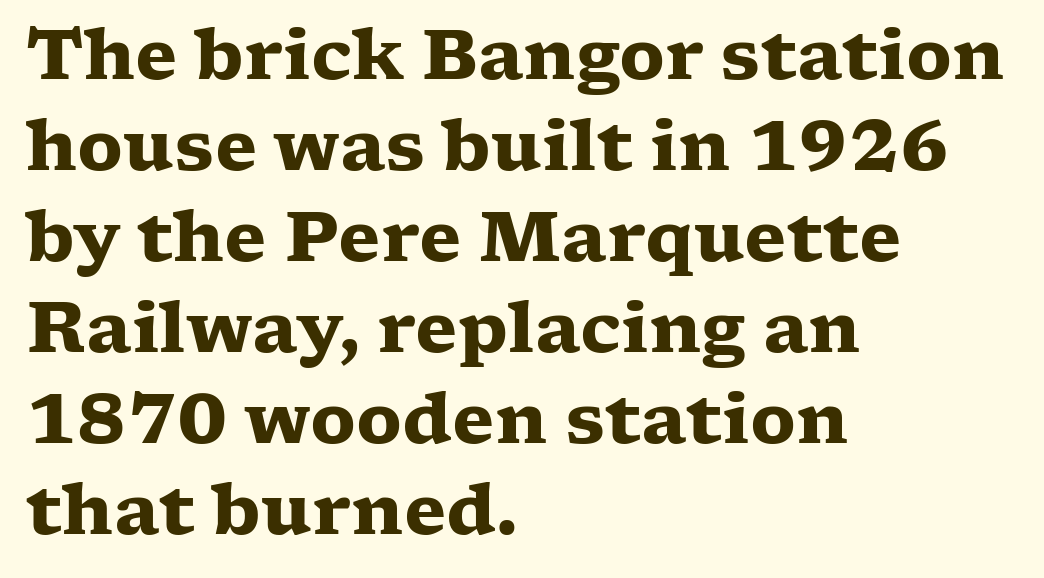
{"serif": "yes", "italic": "no", "bold": "yes", "weight": "heavy", "width": "wide", "stroke_contrast": "low", "x_height": "medium", "monospaced": "no", "underline": "no", "align": "left", "line_spacing": "normal", "line_spacing_ratio": 1.32, "letter_spacing": "normal", "letter_spacing_em": 0.0, "glyph_px": 69}
